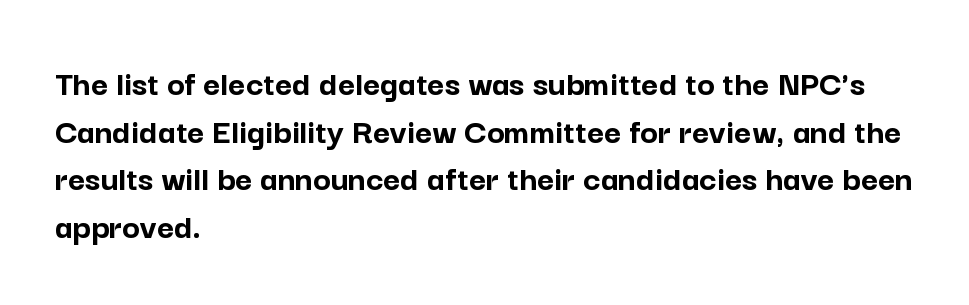
Q: Is the text bold? A: Yes.
Q: Is the text italic (slanted)? A: No, it is upright.
Q: Is the typeface a serif or a sans-serif typeface? A: Sans-serif.
Q: Is the text underlined? A: No.
Q: How is the paragraph aligned? A: Left-aligned.
Q: Is the spacing between letters normal or unusually wide? A: Normal.
Q: Is the spacing between lines tight, normal or loose? A: Normal.
Q: Width (condensed, normal, or wide)? A: Normal.
Q: Stroke contrast? A: Low.
Q: x-height? A: Medium.
Q: Monospaced? A: No.
